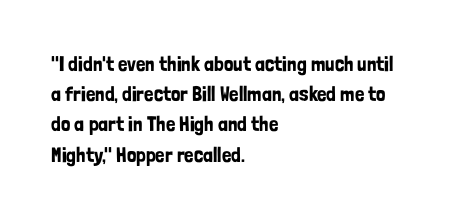
The lines sit at an ordinary, default distance from one another. In terms of posture, this sample is upright. What stands out about the letter spacing? Nothing — it is the standard amount. Leftover space on each line is placed entirely after the last word. Check the space under the baseline: it is left empty.
